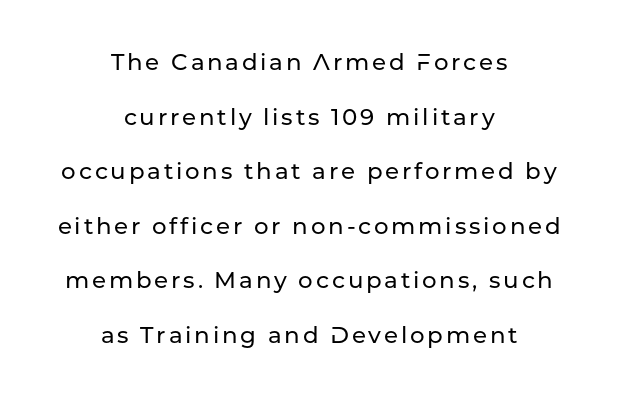
Q: Is the text italic (slanted)? A: No, it is upright.
Q: Is the text underlined? A: No.
Q: How is the paragraph aligned? A: Centered.
Q: Is the spacing between lines tight, normal or loose? A: Loose.
